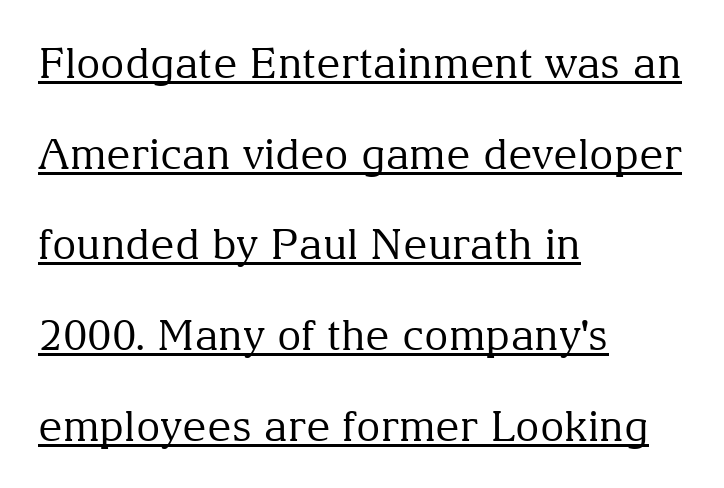
A rule runs beneath these lines of type. The setting favours the left margin, as ordinary paragraphs usually do. Here the designer chose a conventional face with non-uniform glyph widths. Rendered with straight, roman letterforms. The strokes are not fattened; the text isn't bold. Quick note: interline space is abundant.
